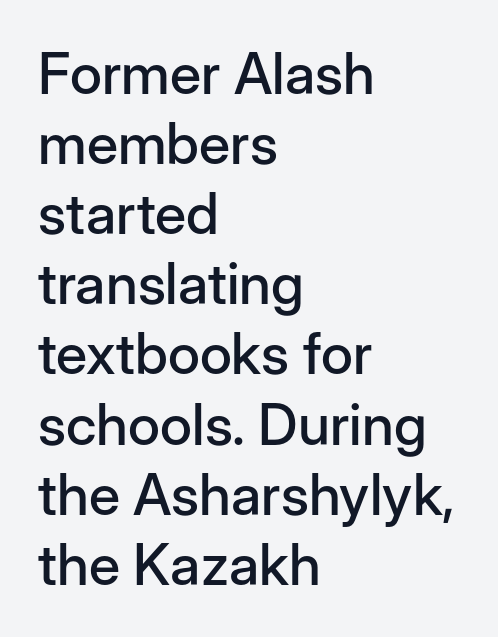
Q: Is the text italic (slanted)? A: No, it is upright.
Q: Is the typeface a serif or a sans-serif typeface? A: Sans-serif.
Q: Is the text underlined? A: No.
Q: How is the paragraph aligned? A: Left-aligned.
Q: Is the spacing between letters normal or unusually wide? A: Normal.
Q: Width (condensed, normal, or wide)? A: Normal.
Q: Stroke contrast? A: Low.
Q: x-height? A: Medium.
Q: Monospaced? A: No.
